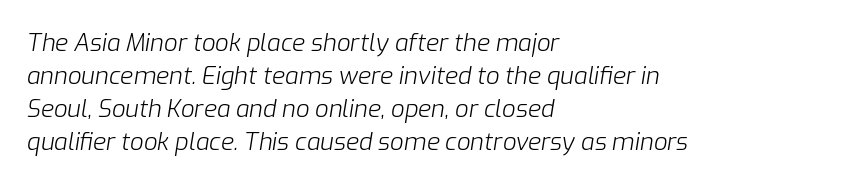
Q: Is the text bold? A: No.
Q: Is the text italic (slanted)? A: Yes, it leans right by about 9 degrees.
Q: Is the text underlined? A: No.
Q: How is the paragraph aligned? A: Left-aligned.
Q: Is the spacing between letters normal or unusually wide? A: Normal.
Q: Is the spacing between lines tight, normal or loose? A: Normal.
